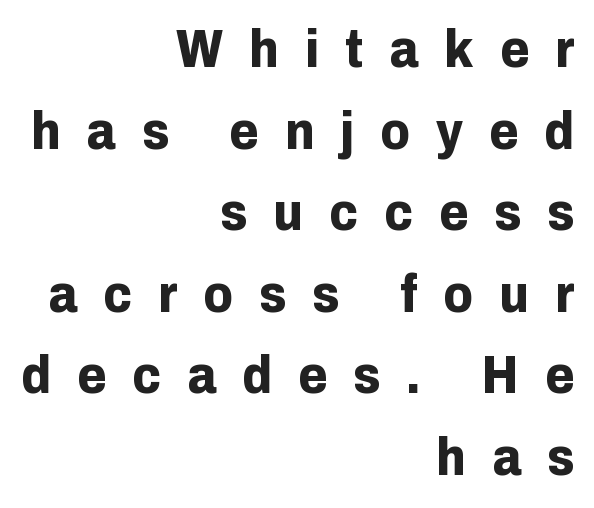
{"serif": "no", "italic": "no", "bold": "yes", "weight": "bold", "width": "normal", "stroke_contrast": "low", "x_height": "medium", "monospaced": "no", "underline": "no", "align": "right", "line_spacing": "normal", "line_spacing_ratio": 1.54, "letter_spacing": "wide", "letter_spacing_em": 0.49, "glyph_px": 53}
